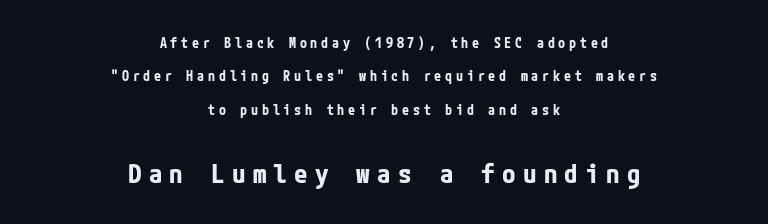
Q: Is the text bold? A: Yes.
Q: Is the text italic (slanted)? A: No, it is upright.
Q: Is the text underlined? A: No.
Q: How is the paragraph aligned? A: Centered.
Q: Is the spacing between letters normal or unusually wide? A: Unusually wide.
Q: Is the spacing between lines tight, normal or loose? A: Loose.
Q: Which block of text is set in a larger size, the first (top) or the second (bottom)? A: The second (bottom) one.
